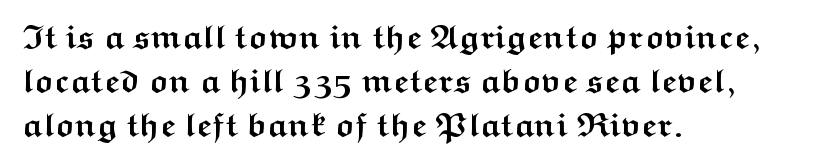
The image shows 34 px semibold, wide sans-serif type, upright; set left-aligned, normal line spacing (1.29x), normal letter spacing, not underlined; medium stroke contrast and a medium x-height.
